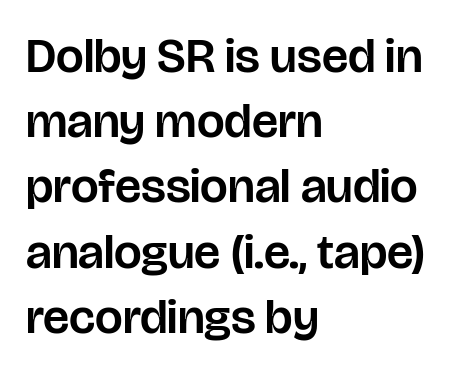
The image shows 49 px sans-serif type, upright; set left-aligned, normal line spacing (1.33x), normal letter spacing, not underlined; low stroke contrast and a large x-height.
